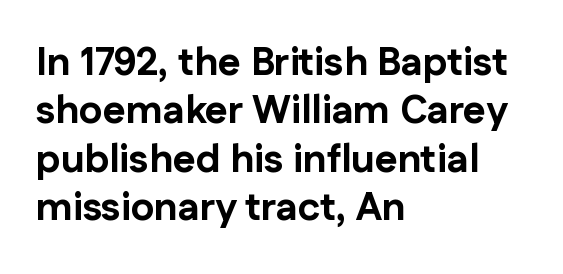
Q: Is the text bold? A: Yes.
Q: Is the text italic (slanted)? A: No, it is upright.
Q: Is the typeface a serif or a sans-serif typeface? A: Sans-serif.
Q: Is the text underlined? A: No.
Q: How is the paragraph aligned? A: Left-aligned.
Q: Is the spacing between letters normal or unusually wide? A: Normal.
Q: Width (condensed, normal, or wide)? A: Normal.
Q: Stroke contrast? A: Low.
Q: x-height? A: Medium.
Q: Monospaced? A: No.
